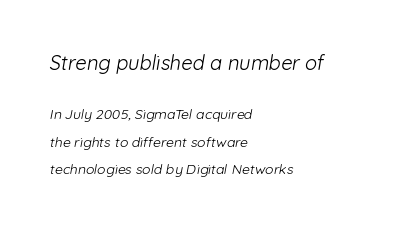
The image shows 20 px text type; set left-aligned, loose line spacing (1.96x), normal letter spacing, not underlined; the first (top) block is 1.43x larger.
